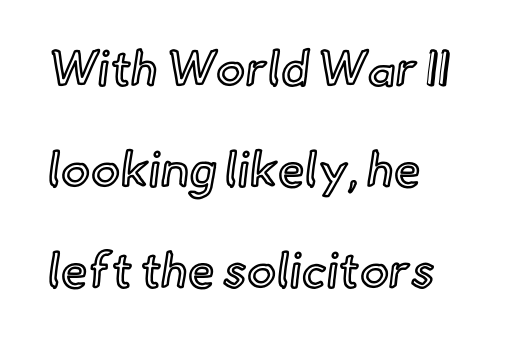
{"width": "normal", "x_height": "small", "monospaced": "no", "underline": "no", "align": "left", "line_spacing": "loose", "line_spacing_ratio": 2.06, "letter_spacing": "normal", "letter_spacing_em": 0.0, "glyph_px": 49}
